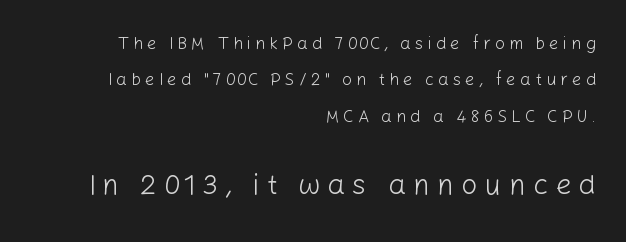
The image shows 29 px light sans-serif type, upright; set right-aligned, loose line spacing (2.14x), unusually wide letter spacing (+0.24 em), not underlined; the second (bottom) block is 1.71x larger; low stroke contrast and a medium x-height.
